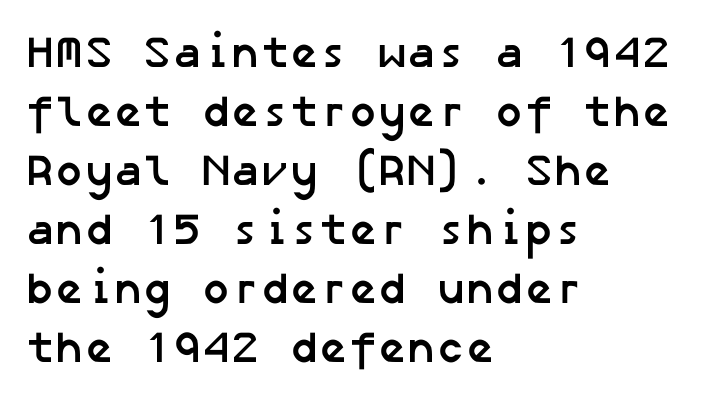
{"serif": "no", "bold": "yes", "weight": "semibold", "width": "normal", "stroke_contrast": "low", "x_height": "medium", "underline": "no", "align": "left", "line_spacing": "normal", "line_spacing_ratio": 1.34, "letter_spacing": "normal", "letter_spacing_em": 0.0, "glyph_px": 44}
